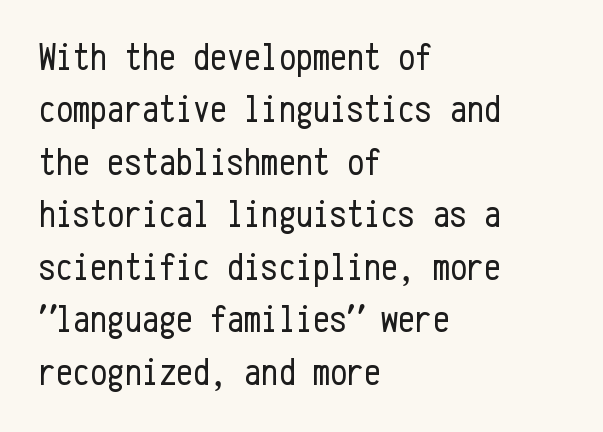
Characters remain perfectly vertical along every line. There is no visible air inserted between adjacent glyphs. Think of a typewriter: that constant character pitch is what you see here. Weight class: somewhere from thin through regular. To sum up the face: it is a sans, with no serifs. A bare baseline throughout the passage.
